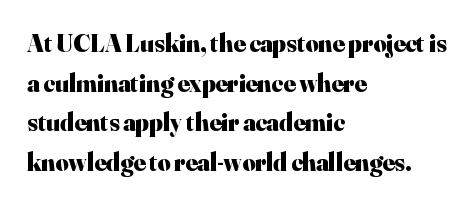
Q: Is the text bold? A: Yes.
Q: Is the text italic (slanted)? A: No, it is upright.
Q: Is the text underlined? A: No.
Q: How is the paragraph aligned? A: Left-aligned.
Q: Is the spacing between letters normal or unusually wide? A: Normal.
Q: Is the spacing between lines tight, normal or loose? A: Normal.
